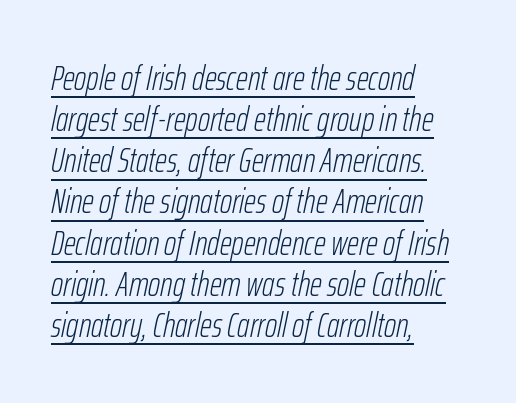
{"italic": "yes", "lean": "right", "slant_degrees": 12, "bold": "no", "weight": "light", "width": "condensed", "stroke_contrast": "low", "x_height": "medium", "monospaced": "no", "underline": "yes", "align": "left", "line_spacing_ratio": 1.21, "letter_spacing": "normal", "letter_spacing_em": 0.0, "glyph_px": 34}
